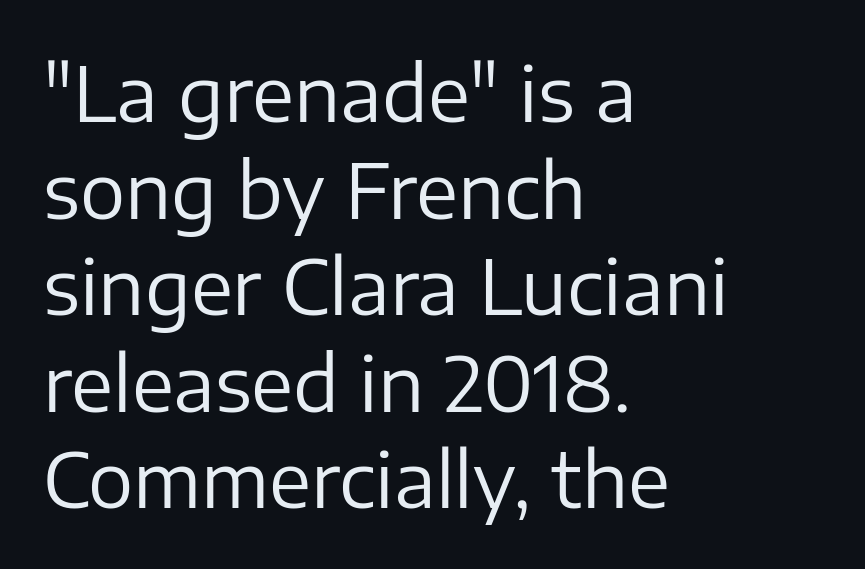
{"serif": "no", "italic": "no", "bold": "no", "weight": "regular", "width": "normal", "stroke_contrast": "low", "x_height": "medium", "monospaced": "no", "underline": "no", "align": "left", "line_spacing": "normal", "line_spacing_ratio": 1.27, "letter_spacing": "normal", "letter_spacing_em": 0.0, "glyph_px": 76}
